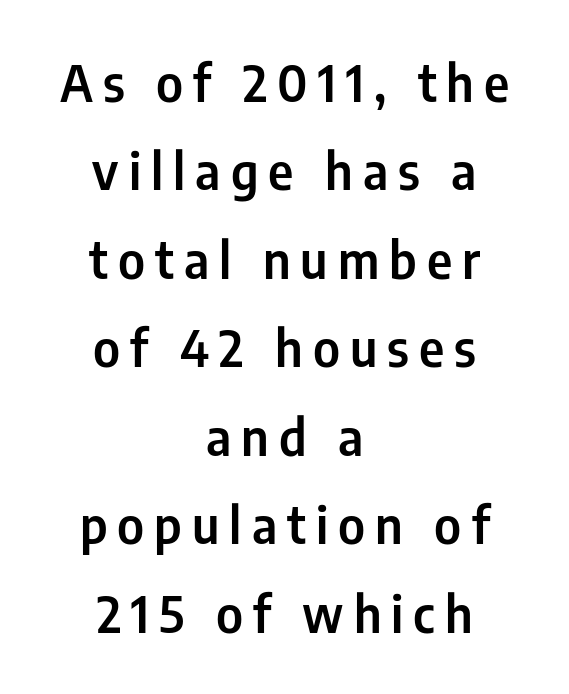
{"serif": "no", "italic": "no", "width": "condensed", "stroke_contrast": "low", "x_height": "medium", "monospaced": "no", "underline": "no", "align": "center", "line_spacing_ratio": 1.77, "letter_spacing": "wide", "letter_spacing_em": 0.2, "glyph_px": 50}
